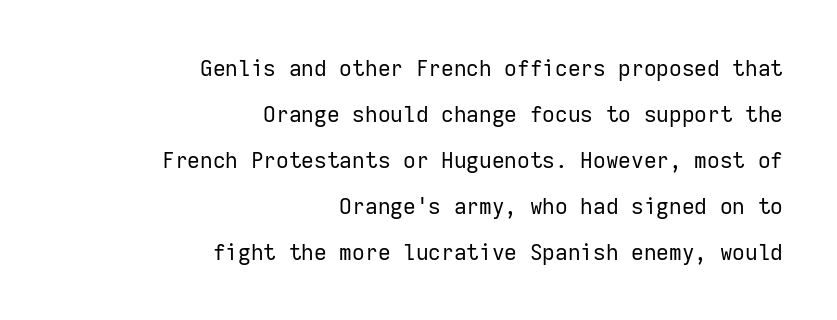
The image shows 22 px text type, upright; set right-aligned, loose line spacing (2.09x), normal letter spacing, not underlined.
